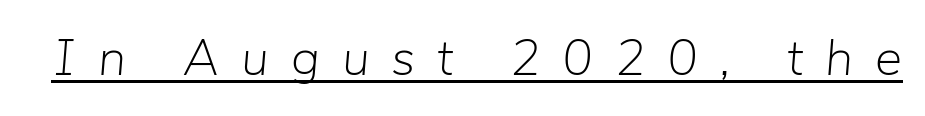
Q: Is the text bold? A: No.
Q: Is the text italic (slanted)? A: Yes, it leans right by about 5 degrees.
Q: Is the text underlined? A: Yes.
Q: Is the spacing between letters normal or unusually wide? A: Unusually wide.
Q: Width (condensed, normal, or wide)? A: Normal.
Q: Stroke contrast? A: Low.
Q: x-height? A: Medium.
Q: Monospaced? A: No.
